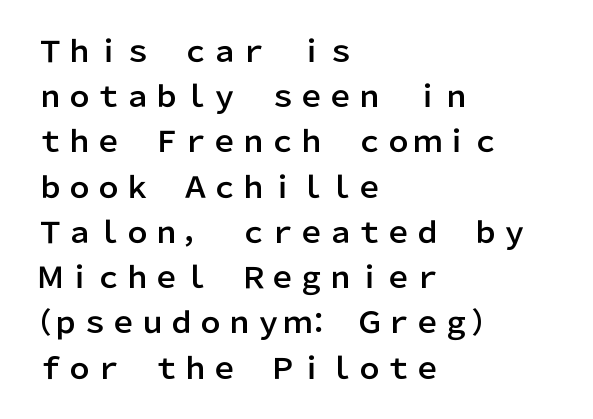
{"serif": "no", "italic": "no", "width": "normal", "stroke_contrast": "low", "x_height": "medium", "monospaced": "no", "underline": "no", "align": "left", "line_spacing": "normal", "line_spacing_ratio": 1.56, "letter_spacing": "normal", "letter_spacing_em": 0.0, "glyph_px": 29}
